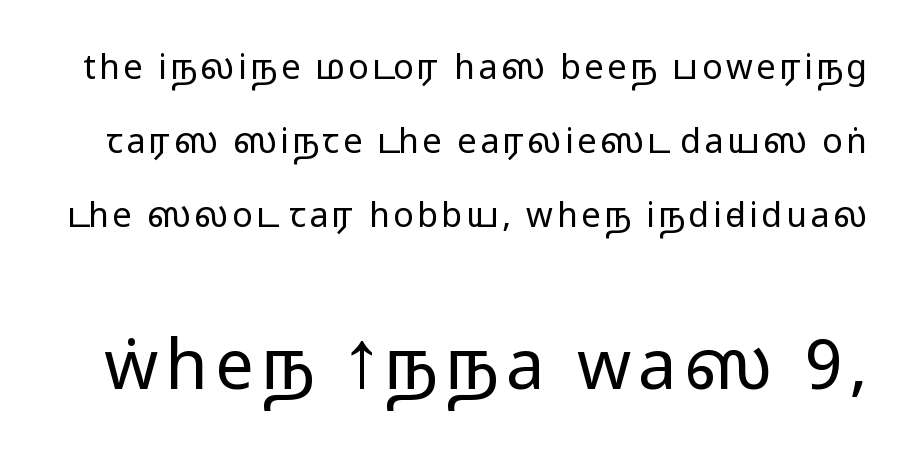
The image shows 69 px regular-weight, wide sans-serif type, upright; set loose line spacing (2.18x), not underlined; the second (bottom) block is 2.03x larger; low stroke contrast and a medium x-height.
